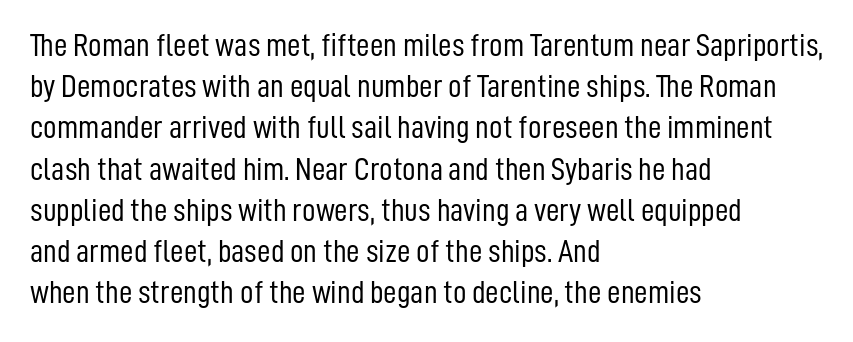
{"serif": "no", "italic": "no", "bold": "no", "weight": "light", "width": "condensed", "stroke_contrast": "low", "x_height": "medium", "monospaced": "no", "underline": "no", "align": "left", "line_spacing": "normal", "line_spacing_ratio": 1.25, "letter_spacing": "normal", "letter_spacing_em": 0.0, "glyph_px": 33}
